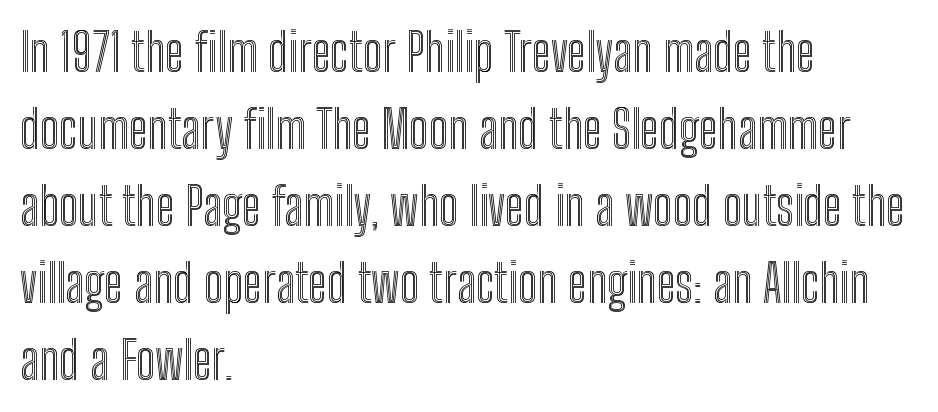
The image shows 52 px condensed type, upright; set left-aligned, normal line spacing (1.48x), normal letter spacing, not underlined; a medium x-height.
